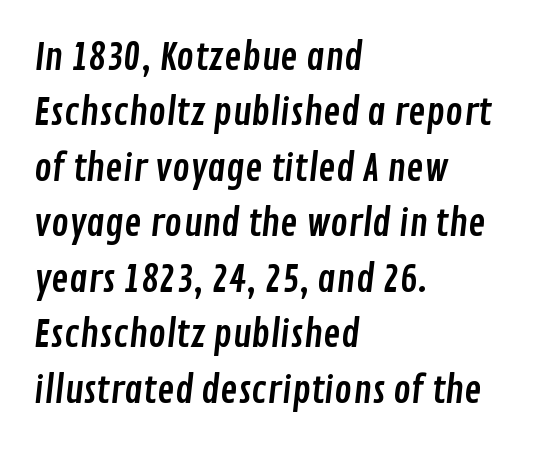
The image shows 37 px condensed sans-serif type; set left-aligned, normal line spacing (1.5x), normal letter spacing, not underlined; low stroke contrast and a medium x-height.
